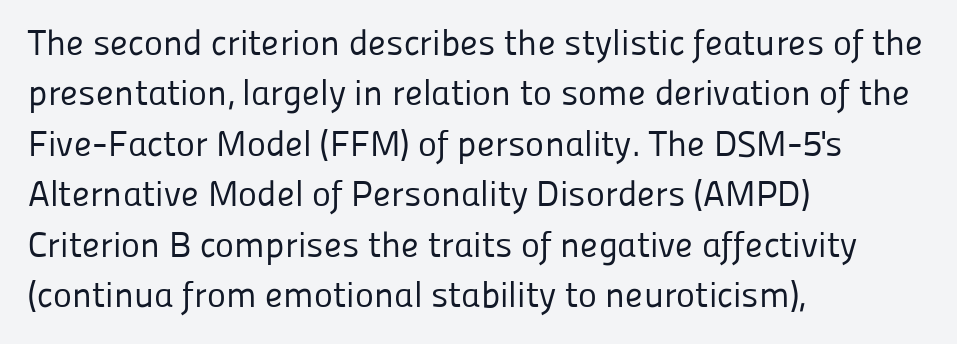
Q: Is the text bold? A: No.
Q: Is the text italic (slanted)? A: No, it is upright.
Q: Is the typeface a serif or a sans-serif typeface? A: Sans-serif.
Q: Is the text underlined? A: No.
Q: How is the paragraph aligned? A: Left-aligned.
Q: Is the spacing between letters normal or unusually wide? A: Normal.
Q: Is the spacing between lines tight, normal or loose? A: Normal.
Q: Width (condensed, normal, or wide)? A: Normal.
Q: Stroke contrast? A: Low.
Q: x-height? A: Medium.
Q: Monospaced? A: No.
